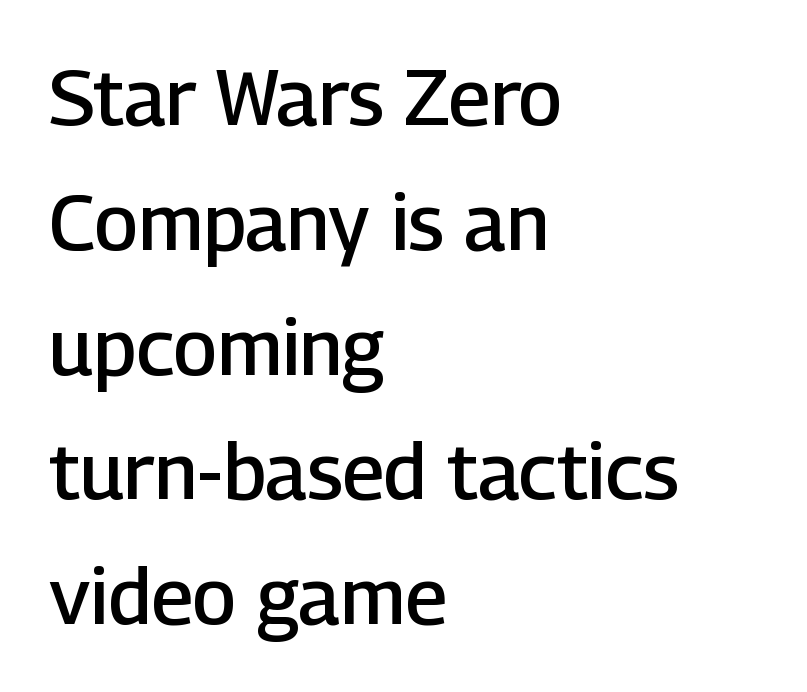
Q: Is the text bold? A: Semi-bold.
Q: Is the text italic (slanted)? A: No, it is upright.
Q: Is the typeface a serif or a sans-serif typeface? A: Sans-serif.
Q: Is the text underlined? A: No.
Q: How is the paragraph aligned? A: Left-aligned.
Q: Is the spacing between letters normal or unusually wide? A: Normal.
Q: Is the spacing between lines tight, normal or loose? A: Normal.
Q: Width (condensed, normal, or wide)? A: Normal.
Q: Stroke contrast? A: Low.
Q: x-height? A: Medium.
Q: Monospaced? A: No.
